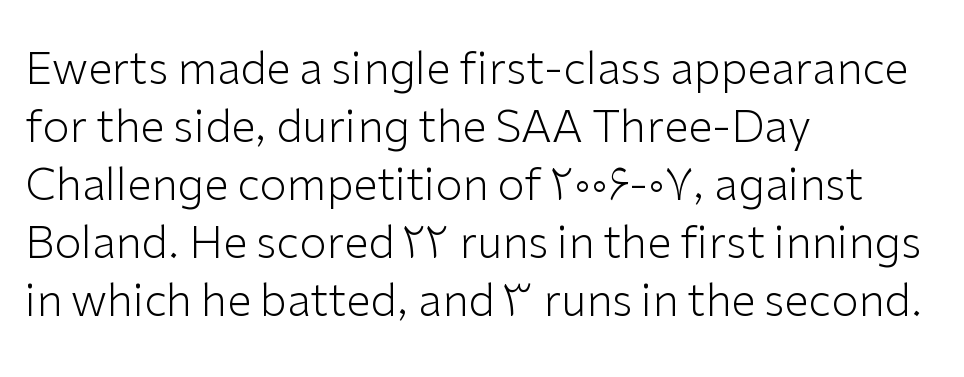
Proportional: the letters do not fall into vertical columns. The leading is moderate, giving the passage an even texture. Is the stroke heavy? The answer is a plain regular-or-lighter. The type is set solid horizontally, with unmodified tracking. Type without underlining.
